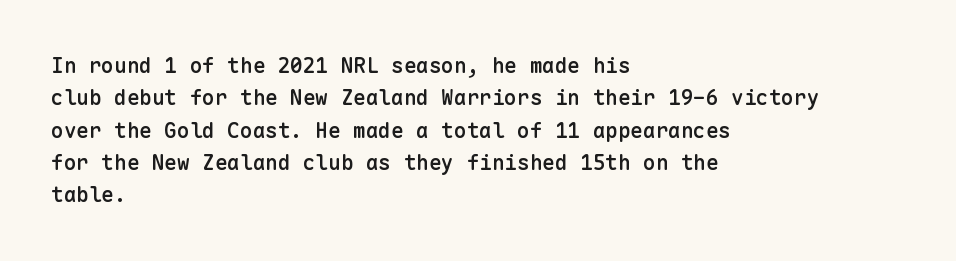
The image shows 21 px text type, upright; set left-aligned, normal line spacing (1.54x), normal letter spacing, not underlined.
